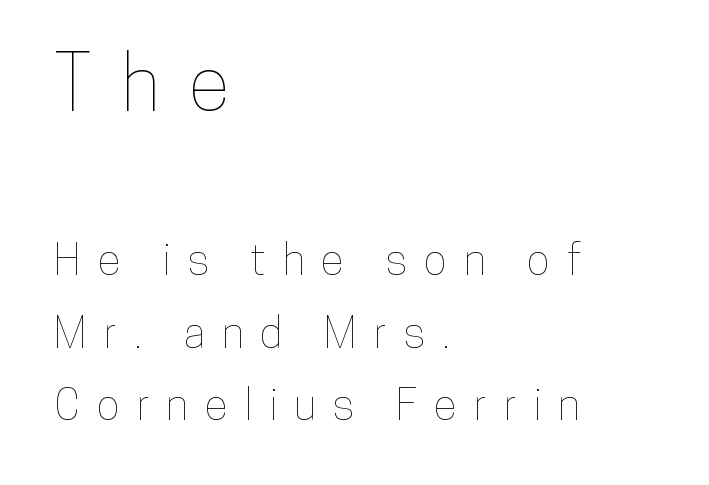
The image shows 76 px condensed type, upright; set left-aligned, normal line spacing (1.68x), unusually wide letter spacing (+0.4 em), not underlined; the first (top) block is 1.77x larger; low stroke contrast and a medium x-height.
